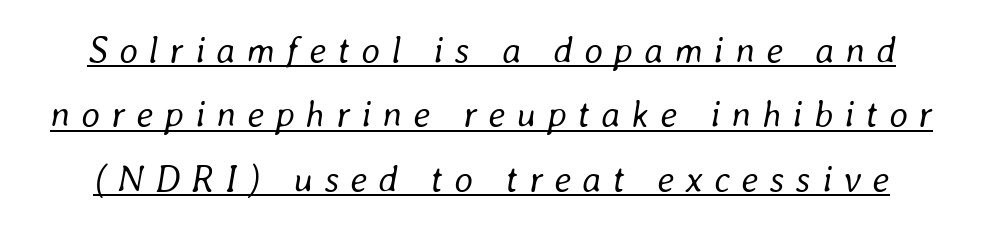
Q: Is the text bold? A: No.
Q: Is the text italic (slanted)? A: Yes, it leans right by about 8 degrees.
Q: Is the text underlined? A: Yes.
Q: Is the spacing between letters normal or unusually wide? A: Unusually wide.
Q: Width (condensed, normal, or wide)? A: Normal.
Q: Stroke contrast? A: Low.
Q: x-height? A: Medium.
Q: Monospaced? A: No.
